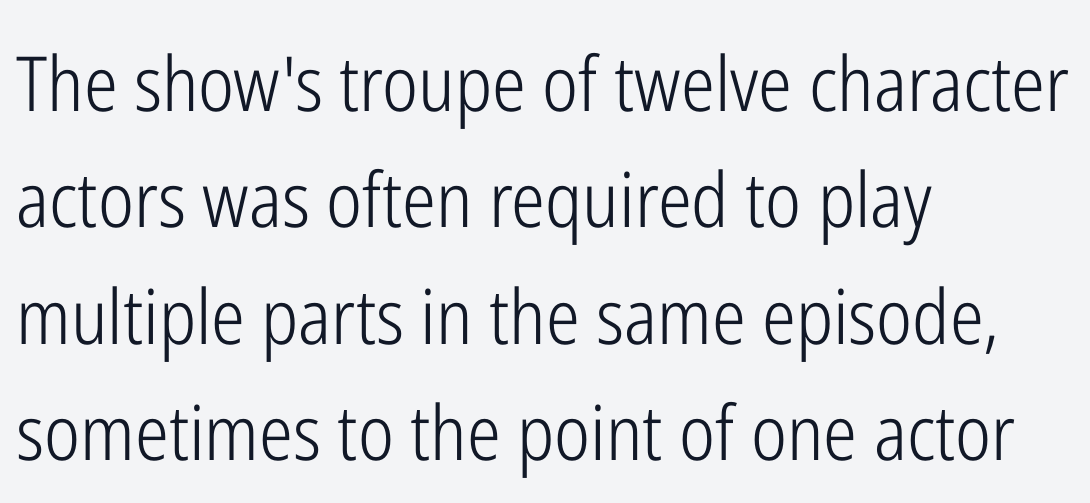
Type without underlining. Is there much room between lines? A standard amount, neither cramped nor airy. Looks like regular typesetting: each glyph gets only the width it needs. Nope, no serifs anywhere on these letters. Words appear dense and cohesive because spacing is normal. A student would call this left alignment; a typographer would say flush left, rag right.
